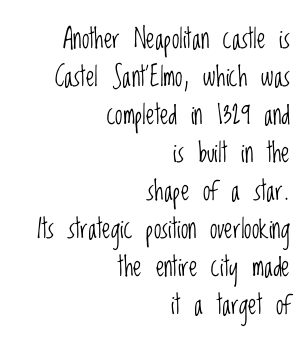
The letterforms sit shoulder to shoulder at normal distance. The zone under the glyphs is completely vacant. Stroke thickness stays within the range of a standard reading face or lighter. When letters stand straight like this, we call the style roman or upright. The designer left line spacing at the default.
